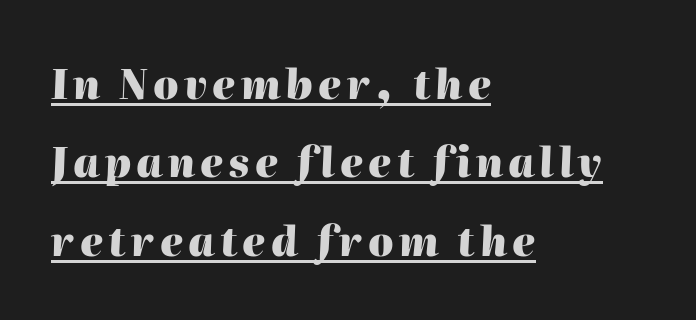
{"italic": "yes", "lean": "right", "slant_degrees": 2, "bold": "yes", "weight": "heavy", "width": "normal", "stroke_contrast": "high", "x_height": "medium", "monospaced": "no", "underline": "yes", "align": "left", "line_spacing": "loose", "line_spacing_ratio": 1.96, "glyph_px": 40}
